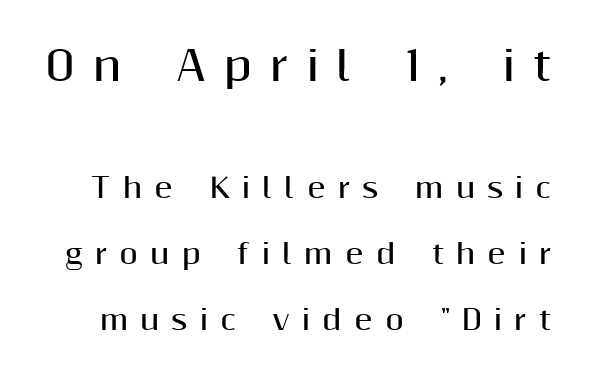
The image shows 40 px bold sans-serif type, upright; set loose line spacing (2.45x), unusually wide letter spacing (+0.45 em), not underlined; the first (top) block is 1.48x larger; medium stroke contrast and a medium x-height.
